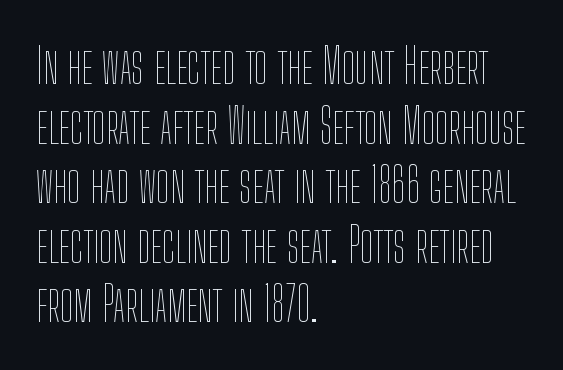
The image shows 48 px thin, condensed type, upright; set left-aligned, line spacing 1.24x, normal letter spacing, not underlined; low stroke contrast and a medium x-height.
